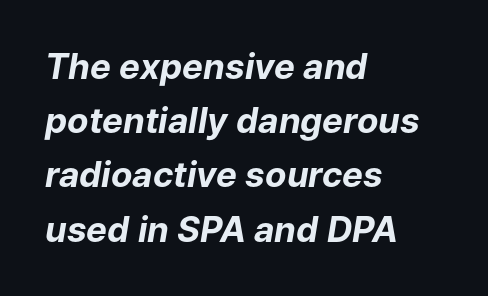
{"italic": "yes", "lean": "right", "slant_degrees": 9, "bold": "yes", "weight": "bold", "width": "normal", "stroke_contrast": "low", "x_height": "medium", "monospaced": "no", "underline": "no", "align": "left", "line_spacing": "normal", "line_spacing_ratio": 1.55, "letter_spacing": "normal", "letter_spacing_em": 0.0, "glyph_px": 35}
